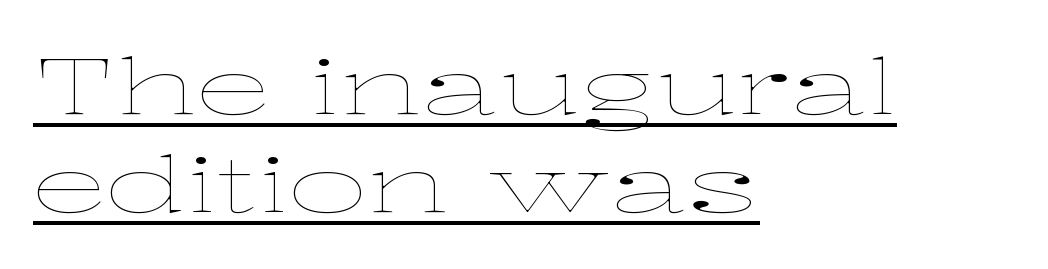
The image shows 77 px thin, wide type, upright; set left-aligned, normal line spacing (1.27x), normal letter spacing, underlined; low stroke contrast and a medium x-height.
